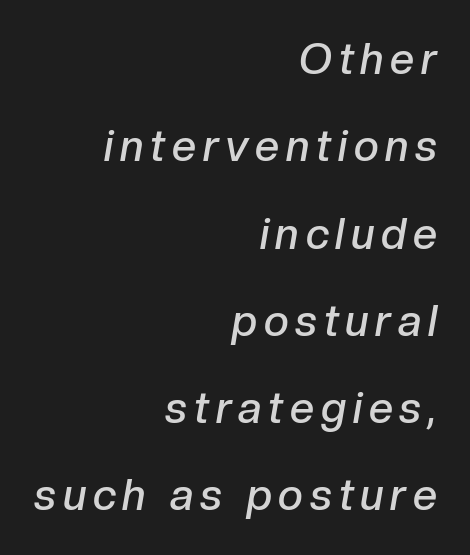
Q: Is the text bold? A: Semi-bold.
Q: Is the text italic (slanted)? A: Yes, it leans right by about 10 degrees.
Q: Is the text underlined? A: No.
Q: How is the paragraph aligned? A: Right-aligned.
Q: Is the spacing between lines tight, normal or loose? A: Loose.
Q: Width (condensed, normal, or wide)? A: Normal.
Q: Stroke contrast? A: Low.
Q: x-height? A: Medium.
Q: Monospaced? A: No.
